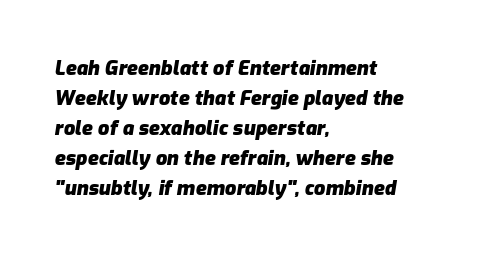
Italic? Definitely — the glyphs are oblique. Caption: bold face, heavy strokes. Baseline-to-baseline distance is the conventional proportion of letter height. Lines of text with bare space underneath. Visually the block forms a straight wall on the left and a jagged coastline on the right.
